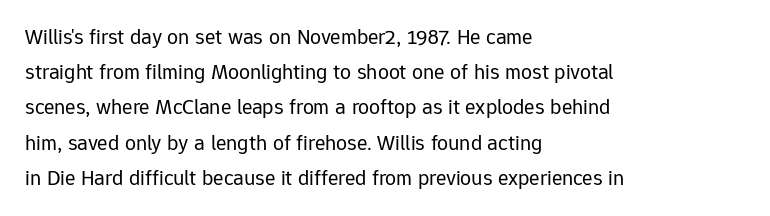
Q: Is the text bold? A: No.
Q: Is the text italic (slanted)? A: No, it is upright.
Q: Is the text underlined? A: No.
Q: How is the paragraph aligned? A: Left-aligned.
Q: Is the spacing between letters normal or unusually wide? A: Normal.
Q: Is the spacing between lines tight, normal or loose? A: Normal.
